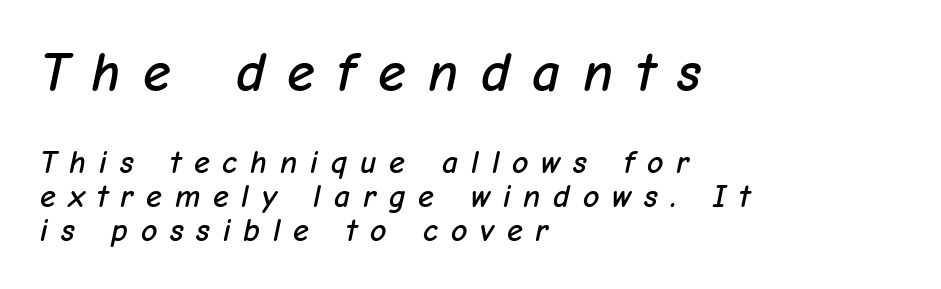
{"italic": "yes", "lean": "right", "slant_degrees": 12, "width": "normal", "stroke_contrast": "low", "x_height": "medium", "monospaced": "no", "underline": "no", "align": "left", "line_spacing": "tight", "line_spacing_ratio": 1.06, "letter_spacing": "wide", "letter_spacing_em": 0.4, "larger_block": "first", "size_ratio": 1.75, "glyph_px": 56}
